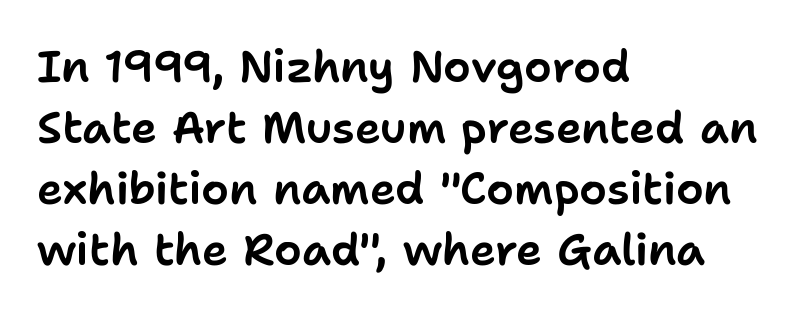
{"serif": "no", "italic": "no", "width": "normal", "stroke_contrast": "low", "x_height": "medium", "monospaced": "no", "underline": "no", "align": "left", "line_spacing": "normal", "line_spacing_ratio": 1.39, "letter_spacing": "normal", "letter_spacing_em": 0.0, "glyph_px": 44}
